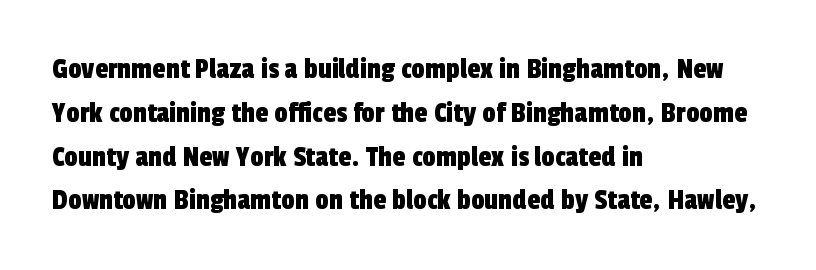
The setting favours the left margin, as ordinary paragraphs usually do. The horizontal fit of the characters is conventional and even. These lines are composed in type without serifs. The rows are spaced the way most documents space them.
